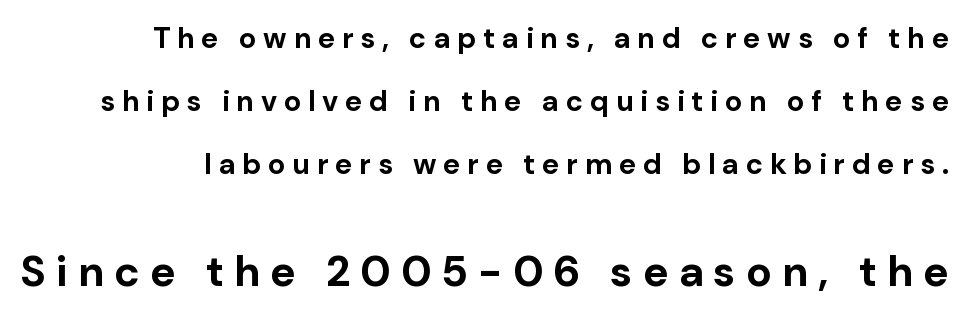
Which chunk is bigger? The second one — the bottom block dwarfs the top. You can tell from the bare stems that sans-serif type was used. There is plenty of visible air inserted between adjacent glyphs. Baseline-to-baseline distance is far greater than the letter height. The letters advance in unequal steps, a hallmark of proportional type. Beneath every word, the page is bare.
